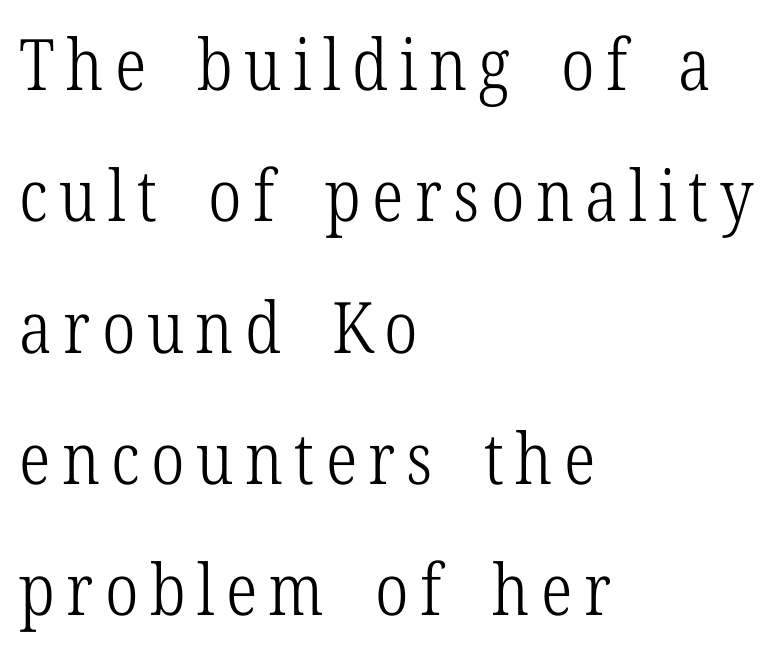
Q: Is the text bold? A: No.
Q: Is the text italic (slanted)? A: No, it is upright.
Q: Is the typeface a serif or a sans-serif typeface? A: Serif.
Q: Is the text underlined? A: No.
Q: How is the paragraph aligned? A: Left-aligned.
Q: Width (condensed, normal, or wide)? A: Condensed.
Q: Stroke contrast? A: Low.
Q: x-height? A: Medium.
Q: Monospaced? A: No.
